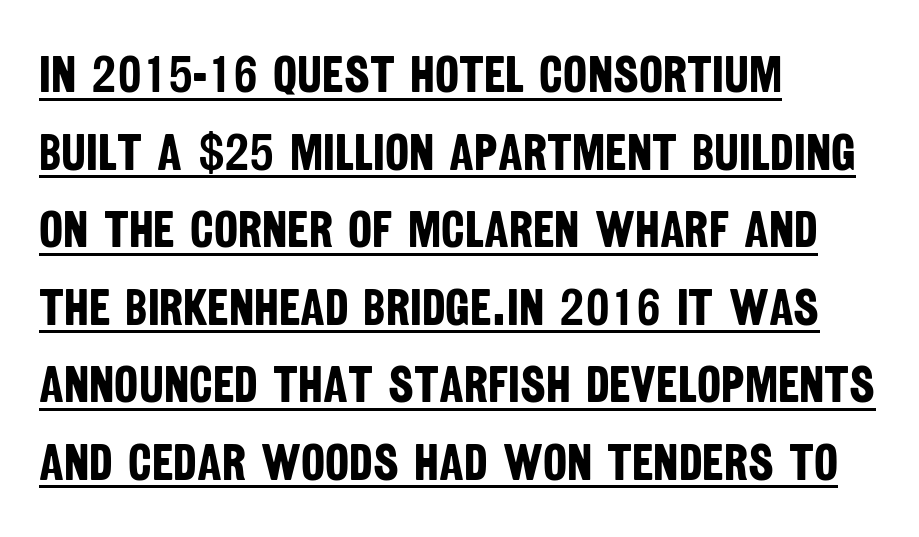
Here the designer chose a conventional face with non-uniform glyph widths. Successive baselines arrive at the customary interval. Does the weight exceed regular? Yes, all the way to bold. The rendering keeps characters at their native spacing. Typographically, this falls in the sans-serif category.
